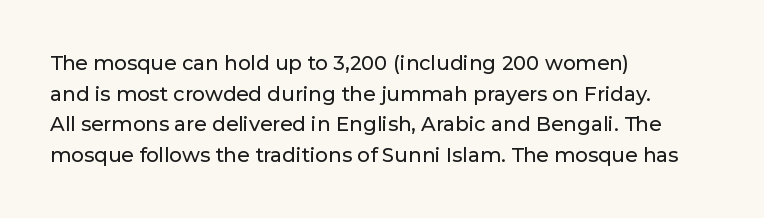
The image shows 20 px text type, upright; set left-aligned, normal line spacing (1.53x), normal letter spacing, not underlined.
